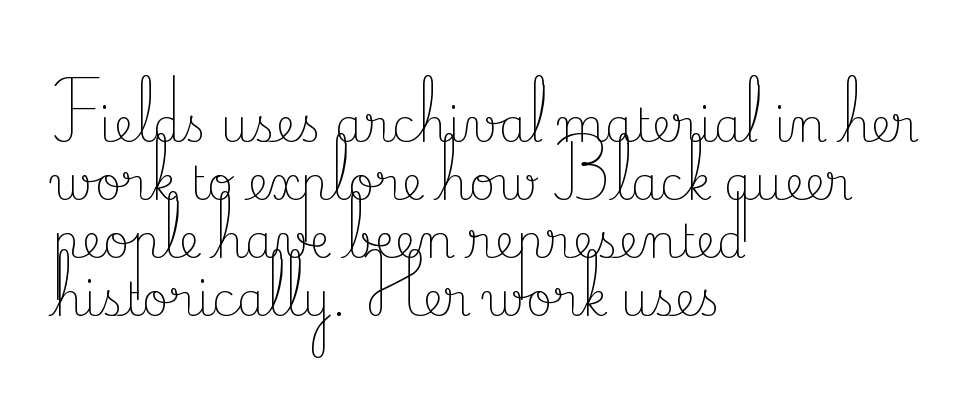
{"serif": "yes", "italic": "no", "bold": "no", "weight": "light", "width": "normal", "stroke_contrast": "low", "x_height": "small", "monospaced": "no", "underline": "no", "align": "left", "line_spacing": "normal", "line_spacing_ratio": 1.26, "letter_spacing": "normal", "letter_spacing_em": 0.0, "glyph_px": 46}
